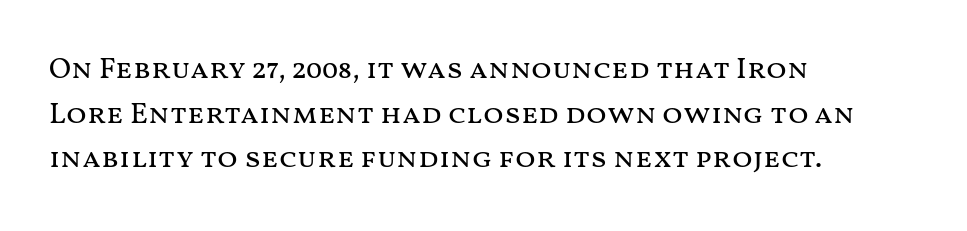
The image shows 30 px regular-weight, wide type, upright; set left-aligned, normal line spacing (1.49x), normal letter spacing, not underlined; medium stroke contrast and a medium x-height.
